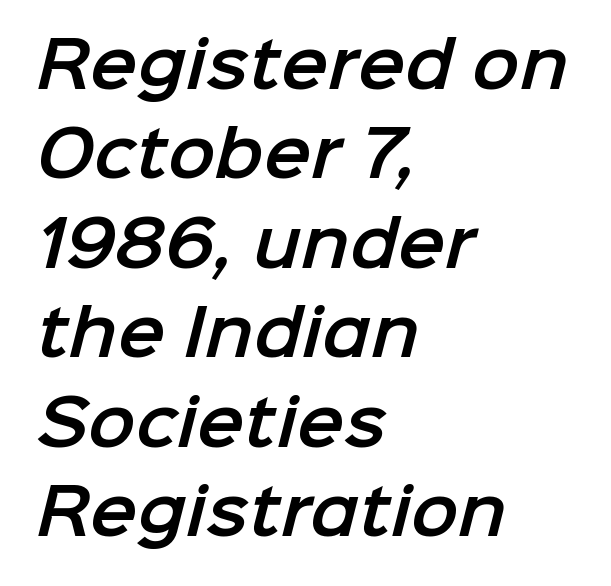
{"serif": "no", "width": "normal", "stroke_contrast": "low", "x_height": "medium", "monospaced": "no", "underline": "no", "align": "left", "line_spacing": "normal", "line_spacing_ratio": 1.42, "letter_spacing": "normal", "letter_spacing_em": 0.0, "glyph_px": 63}
